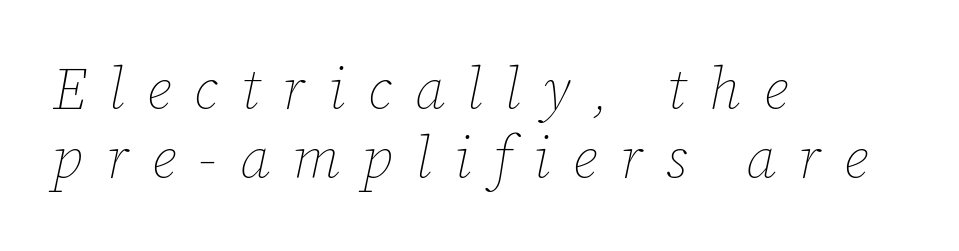
{"italic": "yes", "lean": "right", "slant_degrees": 12, "bold": "no", "weight": "thin", "width": "normal", "stroke_contrast": "low", "x_height": "medium", "monospaced": "no", "underline": "no", "align": "left", "line_spacing_ratio": 1.19, "letter_spacing": "wide", "letter_spacing_em": 0.39, "glyph_px": 58}
